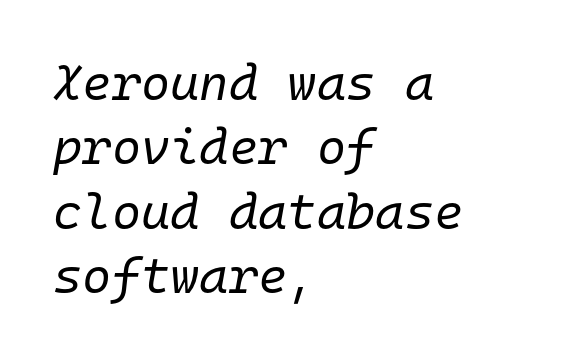
Emphasis-style slanted type is in use. Each line starts at the same left margin while the right side varies. Note the uniform advance width — an 'i' takes as much space as an 'm'. Rule under the text: the space is simply empty. Characters follow at the spacing the type designer built in. Students, observe: this is what conventionally led text looks like.
